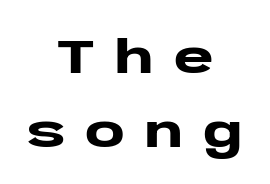
Q: Is the text bold? A: Yes.
Q: Is the text italic (slanted)? A: No, it is upright.
Q: Is the typeface a serif or a sans-serif typeface? A: Sans-serif.
Q: Is the text underlined? A: No.
Q: How is the paragraph aligned? A: Centered.
Q: Is the spacing between letters normal or unusually wide? A: Unusually wide.
Q: Is the spacing between lines tight, normal or loose? A: Normal.
Q: Width (condensed, normal, or wide)? A: Wide.
Q: Stroke contrast? A: Low.
Q: x-height? A: Large.
Q: Monospaced? A: No.
